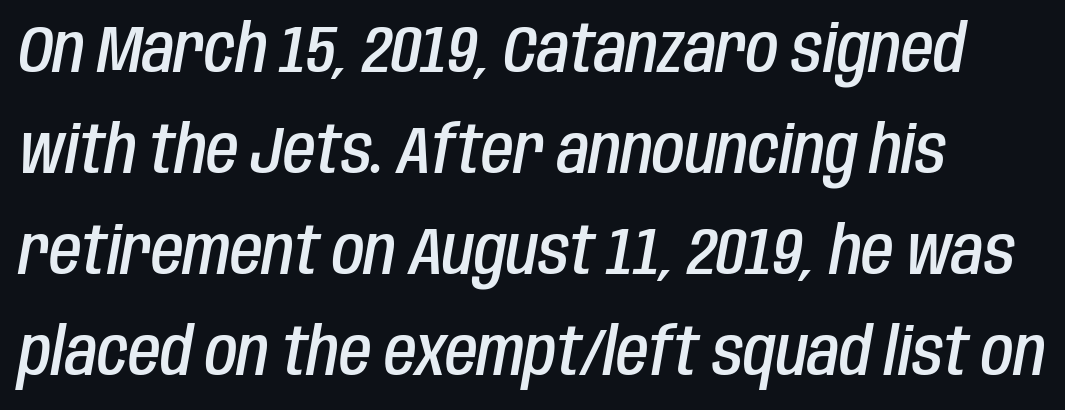
The image shows 66 px semibold, condensed type, italic (leaning right); set normal line spacing (1.53x), normal letter spacing, not underlined; low stroke contrast and a large x-height.
